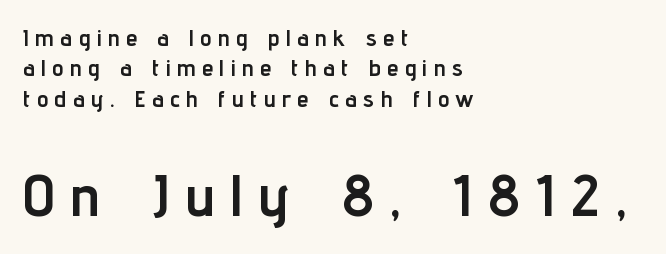
Classification — sans serif. The passage shown is emphatically bold. Italic? Not at all — the glyphs are vertical. In CSS terms this would be text-align: left. Block two is the big one; block one sits smaller above it.
